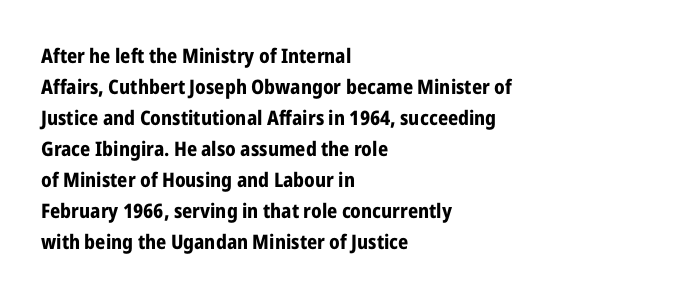
The image shows 20 px bold type, upright; set left-aligned, normal line spacing (1.55x), normal letter spacing, not underlined.
